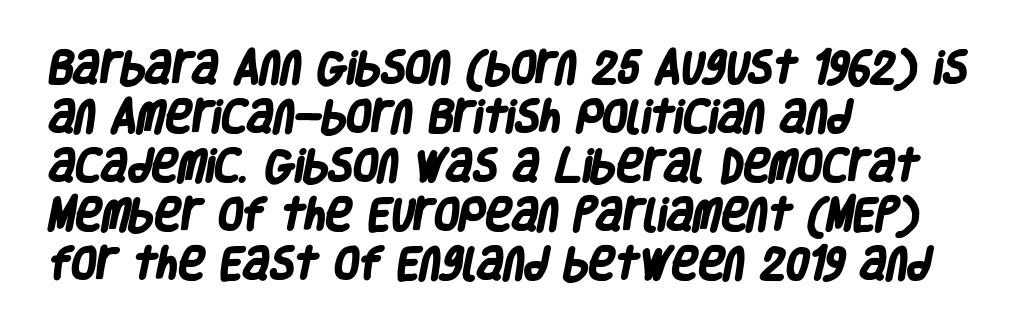
{"serif": "no", "bold": "yes", "weight": "heavy", "width": "condensed", "stroke_contrast": "low", "x_height": "large", "monospaced": "no", "underline": "no", "align": "left", "line_spacing": "normal", "line_spacing_ratio": 1.36, "letter_spacing": "normal", "letter_spacing_em": 0.0, "glyph_px": 36}
